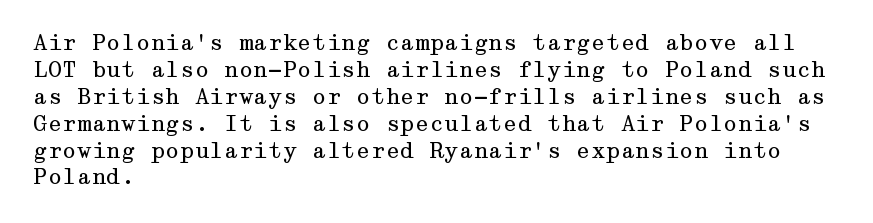
These lines keep a tight, regular rhythm from letter to letter. The rows are spaced the way most documents space them. Nothing heavy about these letters — not bold at all. A roman cut, with each character standing at attention. Check under the words: just untouched page. All the whitespace from short lines collects on the right.
